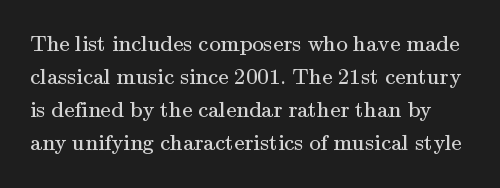
The gap between lines stays unmarked. Heft: none added — not bold. This rendering leaves character spacing at its baseline value. Do the letters lean? They stand straight. The rendering uses a moderate line-height, typical for paragraphs.
